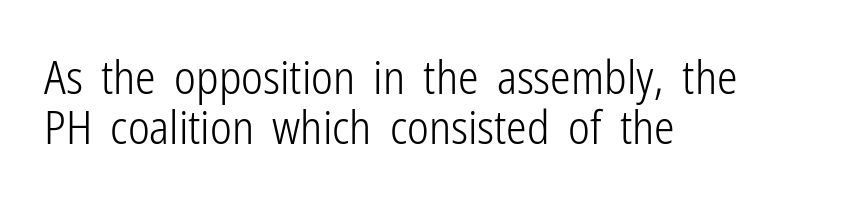
Q: Is the text bold? A: No.
Q: Is the text italic (slanted)? A: No, it is upright.
Q: Is the typeface a serif or a sans-serif typeface? A: Sans-serif.
Q: Is the text underlined? A: No.
Q: How is the paragraph aligned? A: Left-aligned.
Q: Is the spacing between letters normal or unusually wide? A: Normal.
Q: Is the spacing between lines tight, normal or loose? A: Tight.
Q: Width (condensed, normal, or wide)? A: Condensed.
Q: Stroke contrast? A: Low.
Q: x-height? A: Medium.
Q: Monospaced? A: No.
